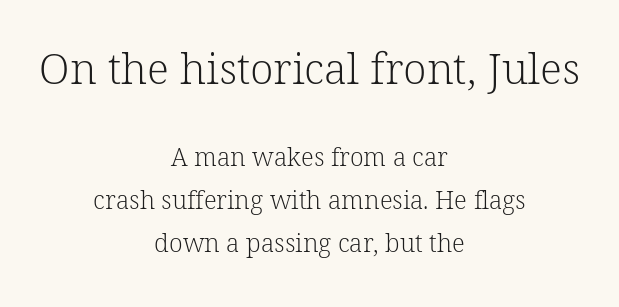
The image shows 43 px light serif type, upright; set centered, line spacing 1.73x, normal letter spacing, not underlined; the first (top) block is 1.72x larger; low stroke contrast and a medium x-height.
